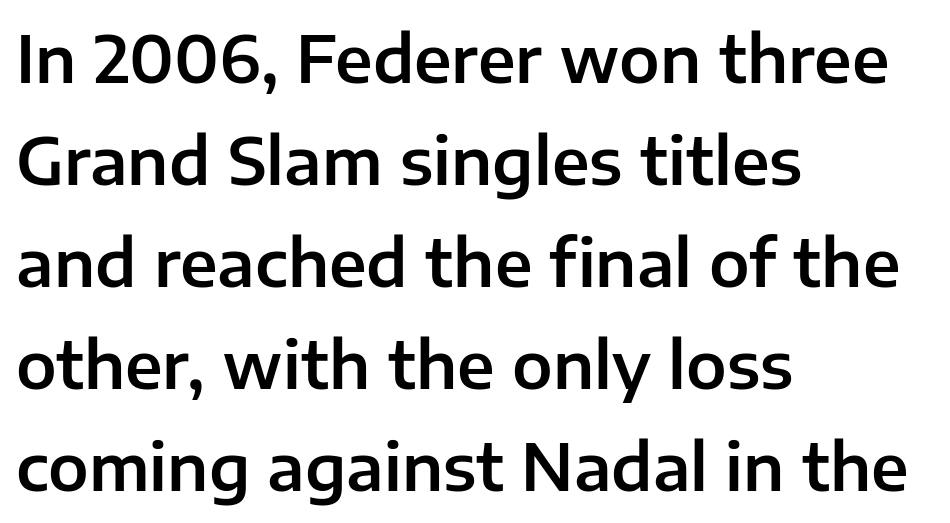
The image shows 65 px sans-serif type, upright; set left-aligned, normal line spacing (1.57x), normal letter spacing, not underlined; low stroke contrast and a medium x-height.
